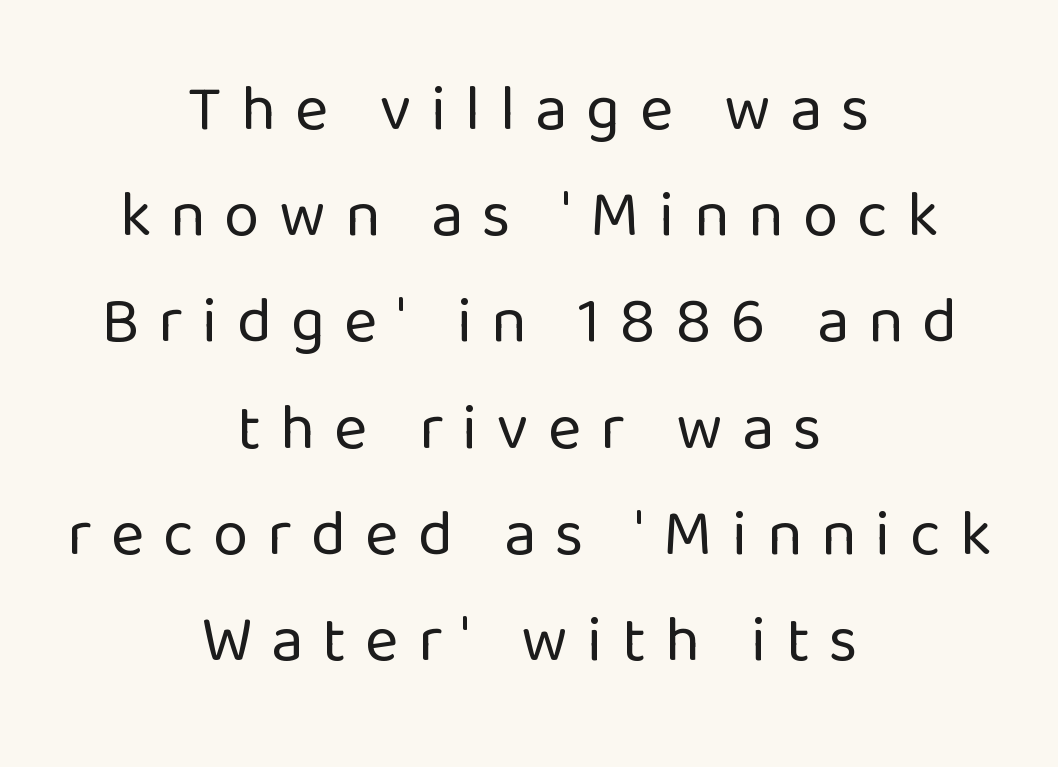
The letters stand straight up with perfectly vertical stems. This rendering features lettering with no underline. What stands out about the letter spacing? Its width — letters are far apart. Note the varied advance widths — an 'i' is clearly narrower than an 'm'. A centered setting, common on invitations and titles, is used for this passage.
